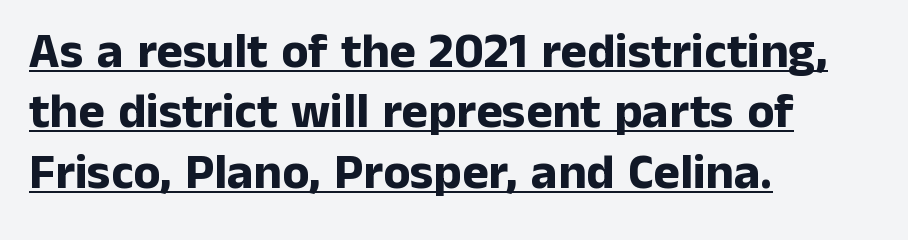
Is this a fixed-width face? No — the glyphs have proportional, varying widths. The font family rendered here belongs to the sans-serif group. Caption: lettering with a line underneath. A classic flush-left, rag-right setting is used for this passage.
